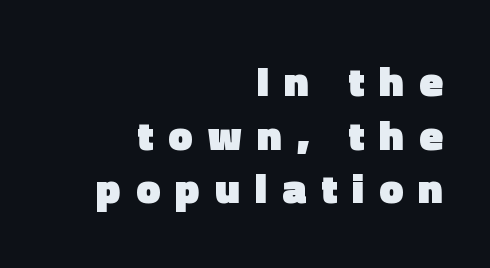
Compared with typical body copy, the letter spacing here is much looser. Ascenders rise straight up at ninety degrees. If you measured baseline to baseline, you'd find a middling distance. Here the designer chose a conventional face with non-uniform glyph widths. The characters display no serif detailing; their extremities are plain.
